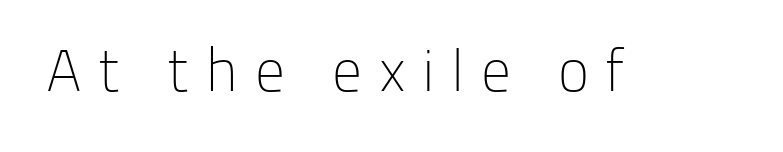
{"serif": "no", "italic": "no", "bold": "no", "weight": "light", "width": "normal", "stroke_contrast": "low", "x_height": "medium", "monospaced": "no", "underline": "no", "letter_spacing": "wide", "letter_spacing_em": 0.28, "glyph_px": 59}
